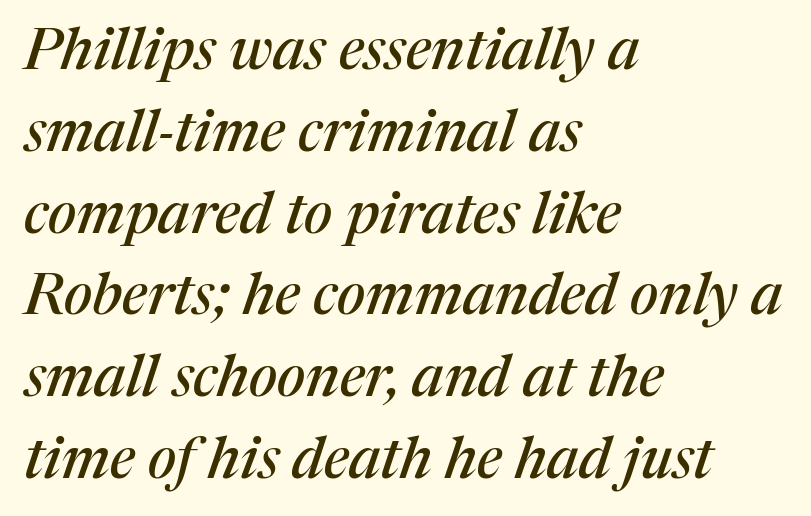
The image shows 58 px serif type, italic (leaning right); set left-aligned, normal line spacing (1.41x), normal letter spacing, not underlined; medium stroke contrast and a medium x-height.
